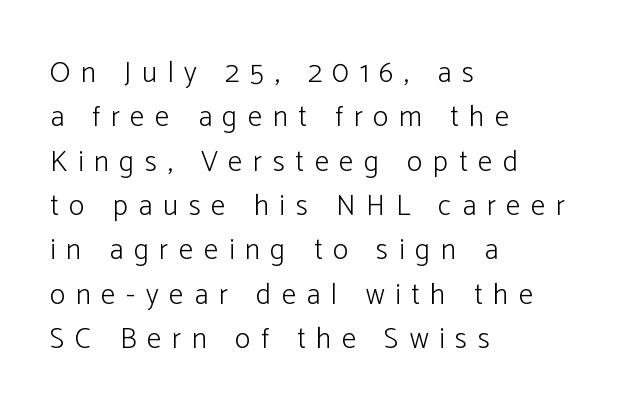
A typesetter would call this proportional, since set widths differ per character. Serifs: no, the terminals of the letterforms are clean. Vertical stems look standard width or narrower in stroke. A typesetter would mark this as roman, not italic.
